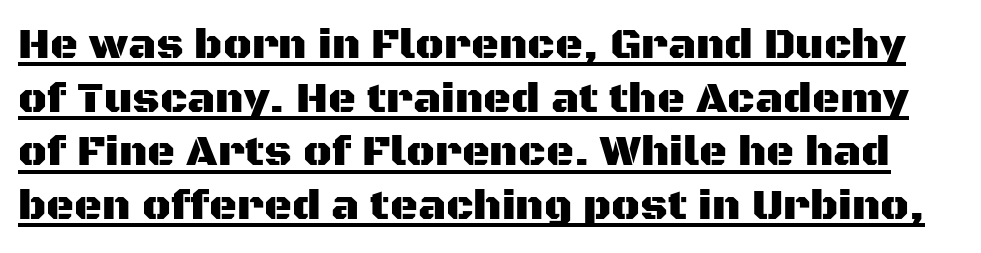
{"serif": "no", "italic": "no", "width": "normal", "stroke_contrast": "medium", "x_height": "large", "monospaced": "no", "underline": "yes", "line_spacing": "normal", "line_spacing_ratio": 1.25, "letter_spacing": "normal", "letter_spacing_em": 0.0, "glyph_px": 43}
